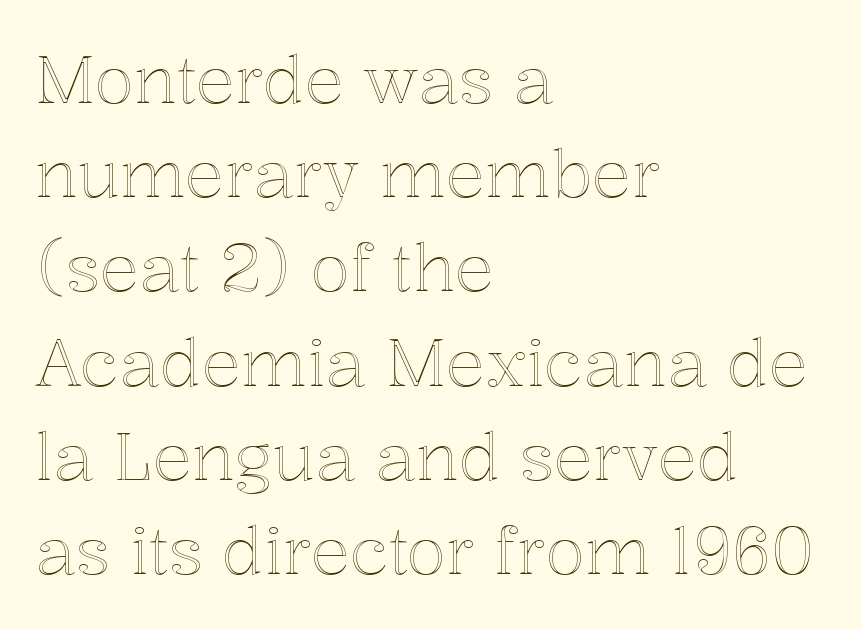
Glance below the letters and you will spot only blank space. The lines are quadded left. Posture: upright roman. Compared with typical paragraphs, the rows here are spaced about the same. Think of a printed novel: that variable character pitch is what you see here.
